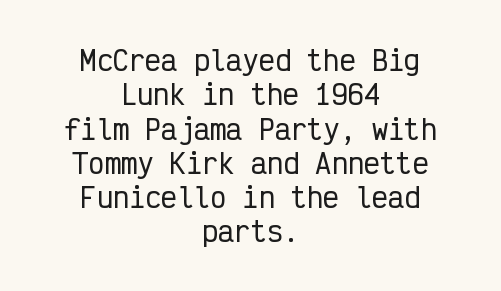
The image shows 27 px text type, upright; set centered, normal line spacing (1.27x), normal letter spacing, not underlined.
